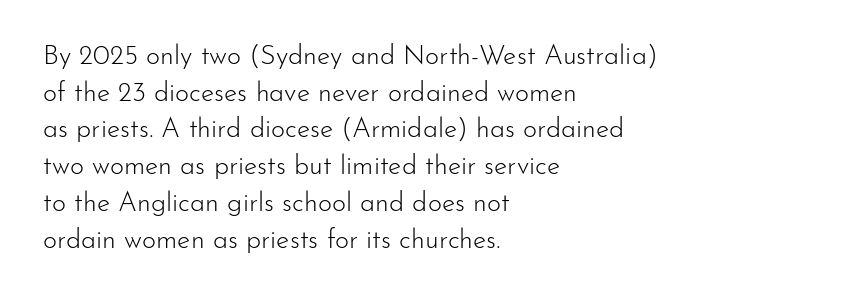
Reading down the block, your eye returns to a fixed left position each line. Do the letters lean? They stand straight. The strip under each line holds only bare page. Bold? No — there's no thickening of the strokes. Line spacing here is normal. Glyph-to-glyph distance matches everyday printed text.
